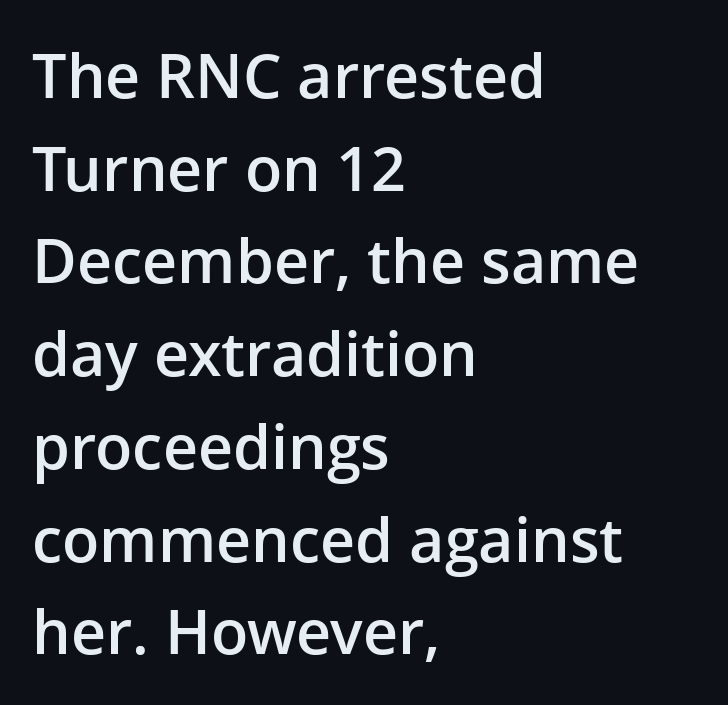
The image shows 61 px semibold sans-serif type, upright; set left-aligned, normal line spacing (1.52x), normal letter spacing, not underlined; low stroke contrast and a medium x-height.
